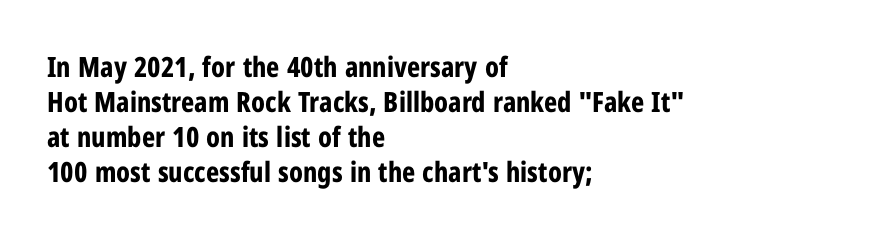
The image shows 28 px bold, condensed sans-serif type, upright; set left-aligned, normal line spacing (1.25x), normal letter spacing, not underlined; low stroke contrast and a medium x-height.
